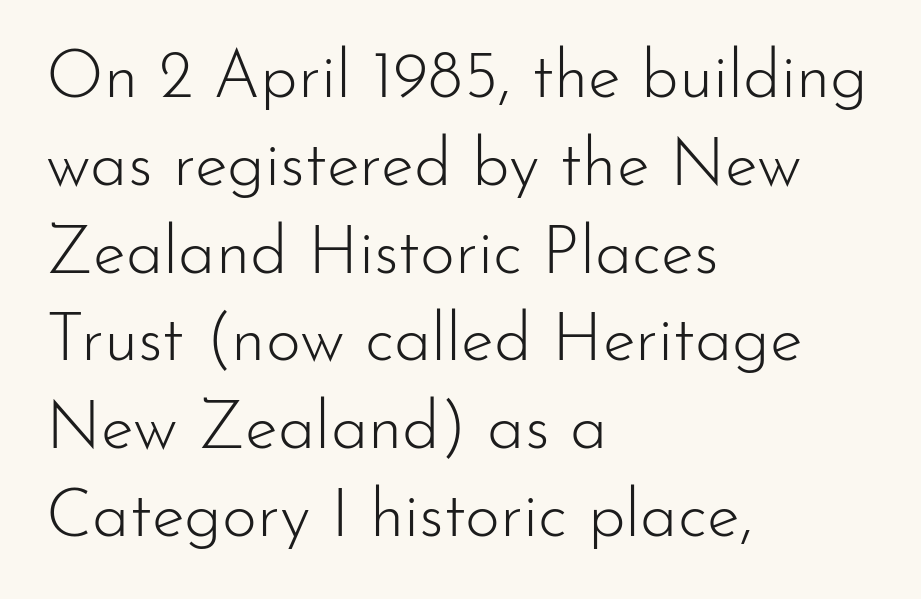
The image shows 67 px light sans-serif type, upright; set left-aligned, normal line spacing (1.31x), normal letter spacing, not underlined; low stroke contrast and a small x-height.
